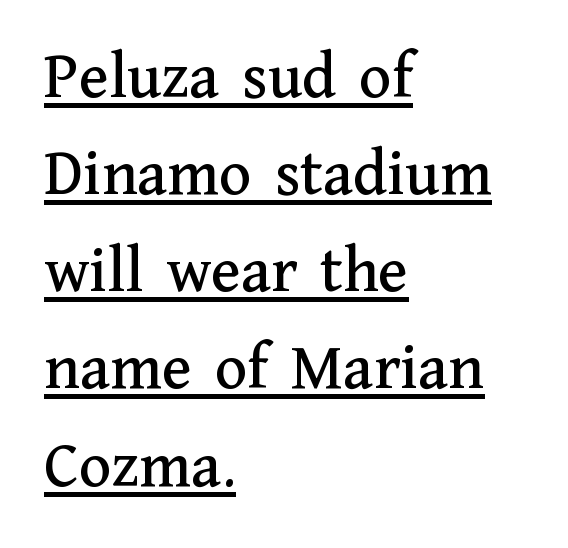
Q: Is the text italic (slanted)? A: No, it is upright.
Q: Is the typeface a serif or a sans-serif typeface? A: Serif.
Q: Is the text underlined? A: Yes.
Q: How is the paragraph aligned? A: Left-aligned.
Q: Is the spacing between letters normal or unusually wide? A: Normal.
Q: Is the spacing between lines tight, normal or loose? A: Normal.
Q: Width (condensed, normal, or wide)? A: Normal.
Q: Stroke contrast? A: Medium.
Q: x-height? A: Medium.
Q: Monospaced? A: No.
